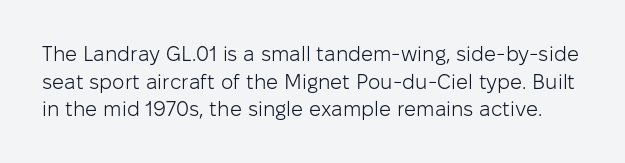
{"italic": "no", "bold": "no", "underline": "no", "line_spacing": "normal", "line_spacing_ratio": 1.31, "letter_spacing": "normal", "letter_spacing_em": 0.0, "glyph_px": 21}
